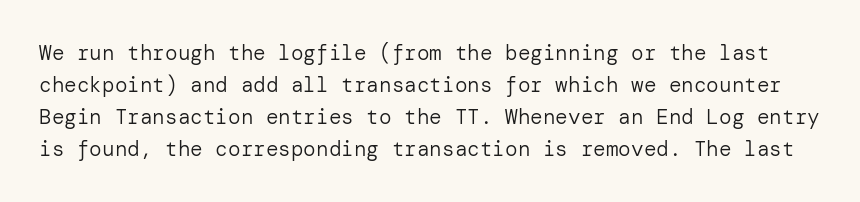
Q: Is the text bold? A: No.
Q: Is the text italic (slanted)? A: No, it is upright.
Q: Is the text underlined? A: No.
Q: Is the spacing between letters normal or unusually wide? A: Normal.
Q: Is the spacing between lines tight, normal or loose? A: Normal.
